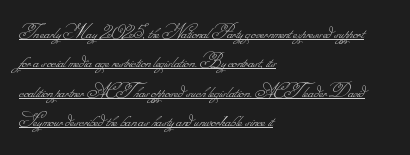
Decoration check: the copy is underlined. The letters look calm and open, with moderate or lighter stems. The gaps between neighbouring characters are ordinary and unremarkable. Normally led — the rows are evenly, conventionally spaced.
